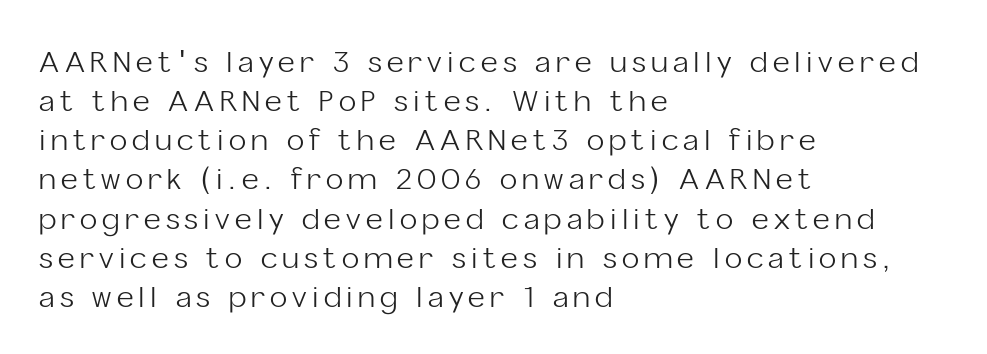
Look at the bottom of the vertical strokes: they stop flat, with no serifs. Looks like regular typesetting: each glyph gets only the width it needs. The line-height multiplier appears to be the usual default. Alignment: flush left. The typeface has the unassuming heft of standard copy or less.
